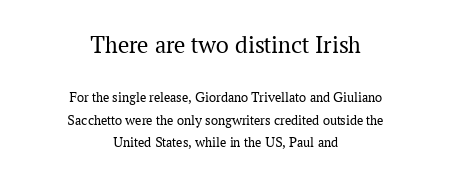
The image shows 25 px text type, upright; set centered, normal line spacing (1.58x), normal letter spacing, not underlined; the first (top) block is 1.79x larger.
